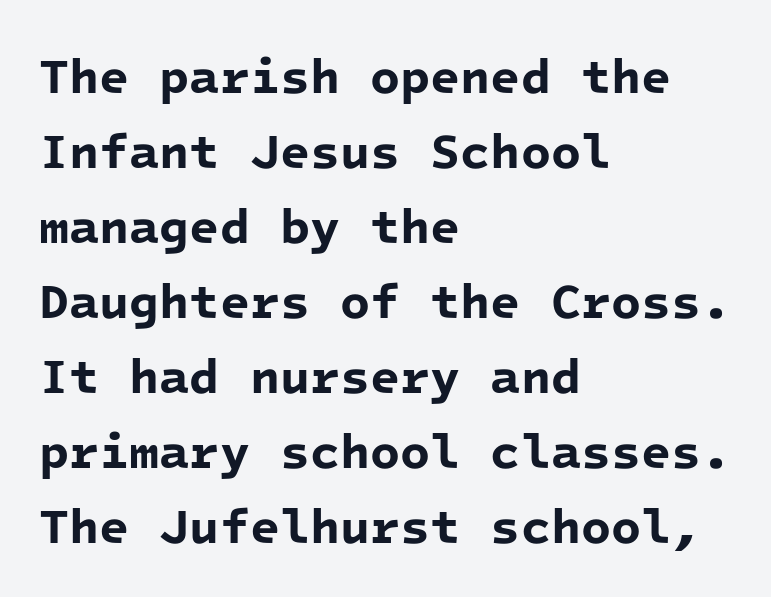
{"serif": "no", "bold": "yes", "weight": "bold", "width": "normal", "stroke_contrast": "low", "x_height": "medium", "monospaced": "yes", "underline": "no", "align": "left", "line_spacing": "normal", "line_spacing_ratio": 1.53, "letter_spacing": "normal", "letter_spacing_em": 0.0, "glyph_px": 49}
